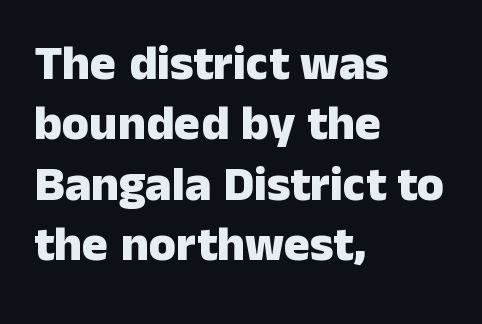
Q: Is the text bold? A: Yes.
Q: Is the text italic (slanted)? A: No, it is upright.
Q: Is the typeface a serif or a sans-serif typeface? A: Sans-serif.
Q: Is the text underlined? A: No.
Q: How is the paragraph aligned? A: Left-aligned.
Q: Is the spacing between letters normal or unusually wide? A: Normal.
Q: Width (condensed, normal, or wide)? A: Normal.
Q: Stroke contrast? A: Low.
Q: x-height? A: Medium.
Q: Monospaced? A: No.
